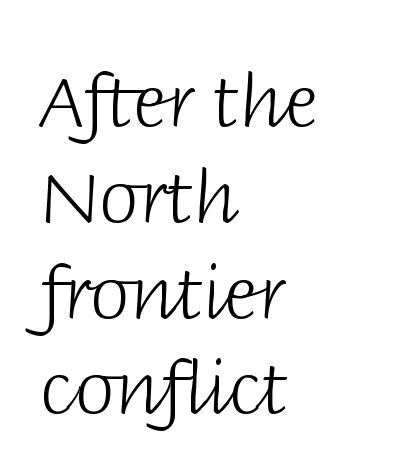
The image shows 72 px light sans-serif type, upright; set left-aligned, normal line spacing (1.33x), normal letter spacing, not underlined; low stroke contrast and a large x-height.
